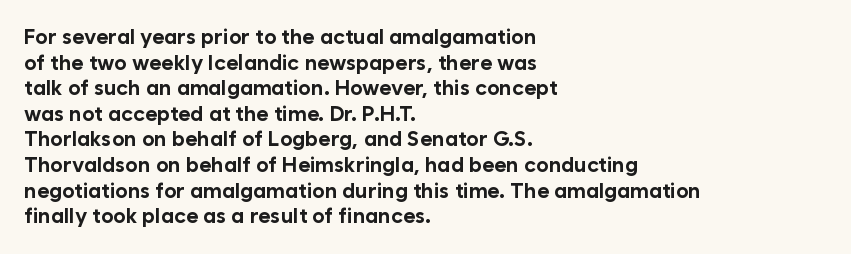
Is there any slant? The stems are plumb. The zone under the glyphs is completely vacant. Caption: bold face, heavy strokes. Each word holds together tightly as a unit, with standard inter-letter gaps. Does the copy run flush right? No — it runs flush left.
